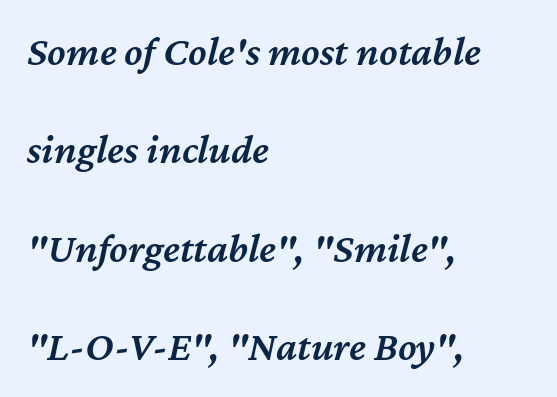
Q: Is the text bold? A: Semi-bold.
Q: Is the text italic (slanted)? A: Yes, it leans right by about 12 degrees.
Q: Is the text underlined? A: No.
Q: How is the paragraph aligned? A: Left-aligned.
Q: Is the spacing between letters normal or unusually wide? A: Normal.
Q: Is the spacing between lines tight, normal or loose? A: Loose.
Q: Width (condensed, normal, or wide)? A: Normal.
Q: Stroke contrast? A: Medium.
Q: x-height? A: Medium.
Q: Monospaced? A: No.
